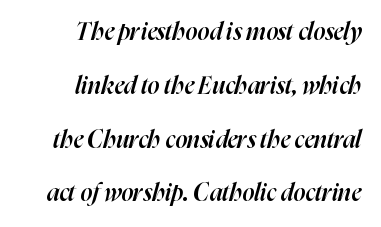
{"italic": "yes", "lean": "right", "slant_degrees": 16, "bold": "semi", "underline": "no", "align": "right", "line_spacing": "loose", "line_spacing_ratio": 2.24, "letter_spacing": "normal", "letter_spacing_em": 0.0, "glyph_px": 24}
